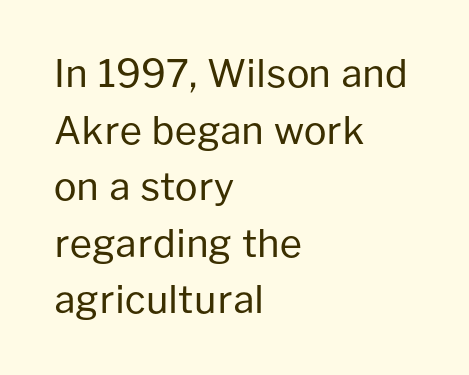
The image shows 38 px regular-weight sans-serif type, upright; set left-aligned, normal line spacing (1.49x), normal letter spacing, not underlined; low stroke contrast and a medium x-height.
